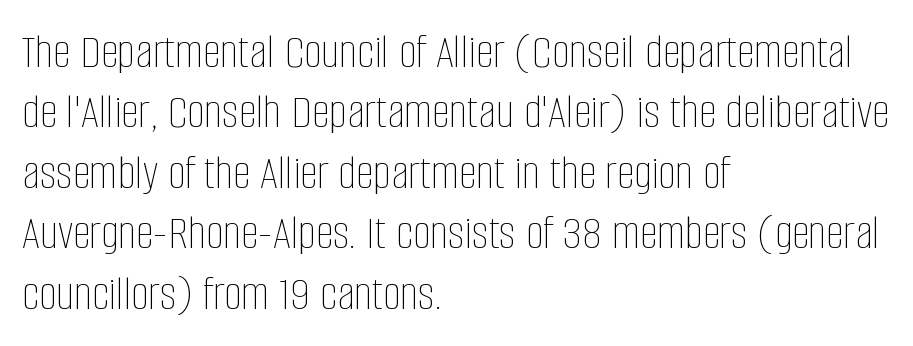
The image shows 50 px thin, condensed type, upright; set left-aligned, line spacing 1.21x, normal letter spacing, not underlined; low stroke contrast and a large x-height.
